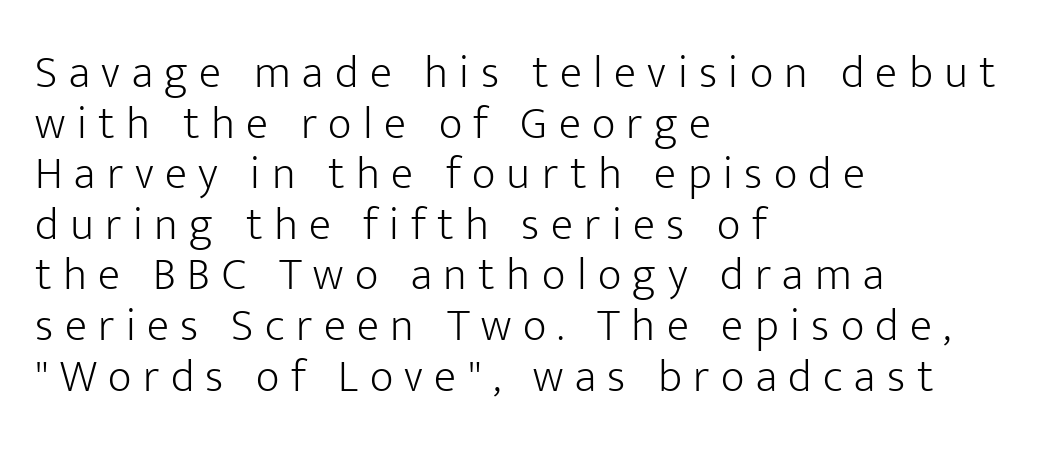
Q: Is the text bold? A: No.
Q: Is the text italic (slanted)? A: No, it is upright.
Q: Is the typeface a serif or a sans-serif typeface? A: Sans-serif.
Q: Is the text underlined? A: No.
Q: How is the paragraph aligned? A: Left-aligned.
Q: Is the spacing between letters normal or unusually wide? A: Unusually wide.
Q: Is the spacing between lines tight, normal or loose? A: Tight.
Q: Width (condensed, normal, or wide)? A: Normal.
Q: Stroke contrast? A: Low.
Q: x-height? A: Medium.
Q: Monospaced? A: No.
